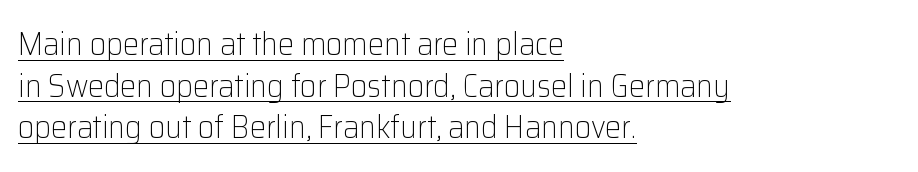
This is the regular roman posture of the typeface. No extra ink here — the face is not bold. This sample keeps an unexceptional amount of space between lines. These lines keep a tight, regular rhythm from letter to letter. Each line of the rendering has a horizontal stroke beneath the glyphs. This sample has the flowing, uneven cadence of proportional lettering.
